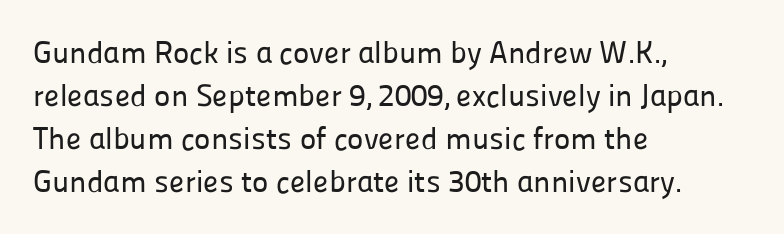
Q: Is the text italic (slanted)? A: No, it is upright.
Q: Is the typeface a serif or a sans-serif typeface? A: Sans-serif.
Q: Is the text underlined? A: No.
Q: How is the paragraph aligned? A: Left-aligned.
Q: Is the spacing between letters normal or unusually wide? A: Normal.
Q: Is the spacing between lines tight, normal or loose? A: Normal.
Q: Width (condensed, normal, or wide)? A: Normal.
Q: Stroke contrast? A: Low.
Q: x-height? A: Medium.
Q: Monospaced? A: No.
